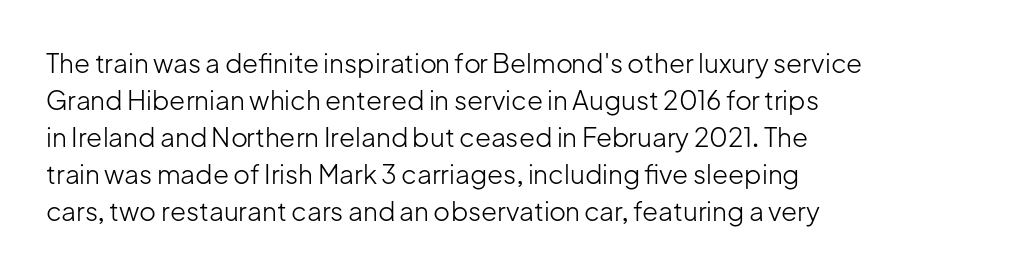
{"italic": "no", "bold": "no", "underline": "no", "align": "left", "line_spacing": "normal", "line_spacing_ratio": 1.42, "letter_spacing": "normal", "letter_spacing_em": 0.0, "glyph_px": 26}
